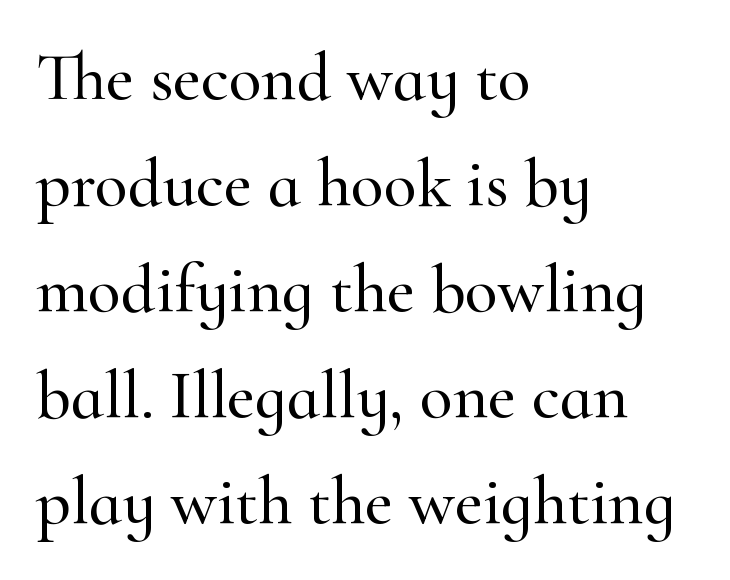
Q: Is the text italic (slanted)? A: No, it is upright.
Q: Is the typeface a serif or a sans-serif typeface? A: Serif.
Q: Is the text underlined? A: No.
Q: How is the paragraph aligned? A: Left-aligned.
Q: Is the spacing between letters normal or unusually wide? A: Normal.
Q: Is the spacing between lines tight, normal or loose? A: Normal.
Q: Width (condensed, normal, or wide)? A: Normal.
Q: Stroke contrast? A: High.
Q: x-height? A: Small.
Q: Monospaced? A: No.
